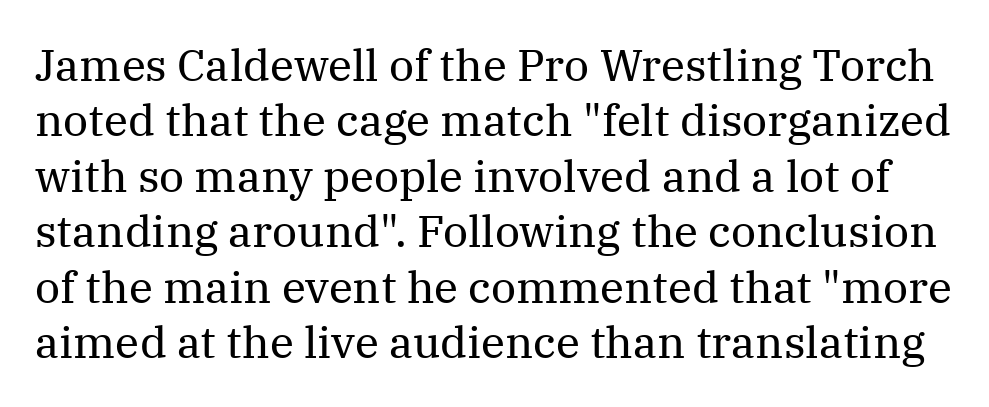
{"serif": "yes", "italic": "no", "bold": "no", "weight": "regular", "width": "normal", "stroke_contrast": "medium", "x_height": "medium", "monospaced": "no", "underline": "no", "line_spacing": "normal", "line_spacing_ratio": 1.26, "letter_spacing": "normal", "letter_spacing_em": 0.0, "glyph_px": 44}
